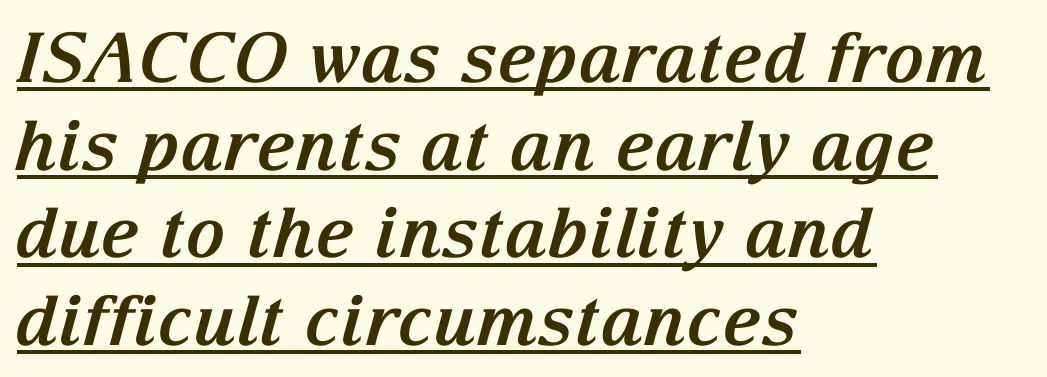
Look at the bottom of the vertical strokes: they flare into serifs here. Short and long lines alike share a common starting point at left. Each letter keeps its own natural width here, so spacing adapts to shape. It's the slanting kind of type.
